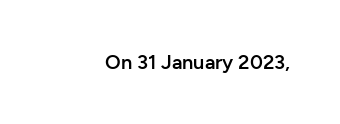
Q: Is the text bold? A: Semi-bold.
Q: Is the text italic (slanted)? A: No, it is upright.
Q: Is the text underlined? A: No.
Q: Is the spacing between letters normal or unusually wide? A: Normal.
